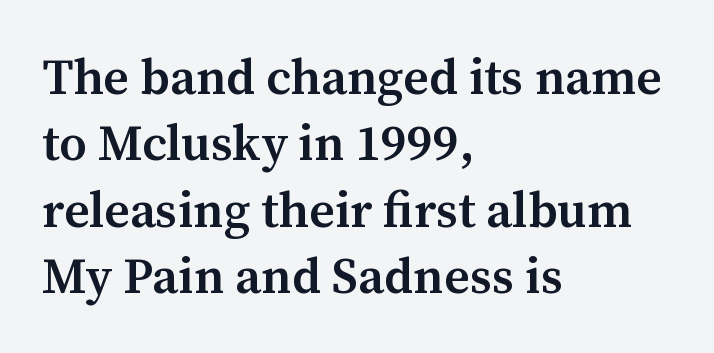
The designer left line spacing at the default. Think of a printed novel: that variable character pitch is what you see here. Semibold letterforms, between regular and bold. This sample uses a serif face. Words float on clear page, feet unadorned.
